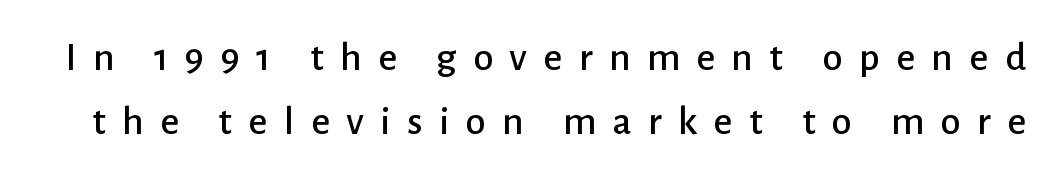
Q: Is the text italic (slanted)? A: No, it is upright.
Q: Is the typeface a serif or a sans-serif typeface? A: Sans-serif.
Q: Is the text underlined? A: No.
Q: Is the spacing between letters normal or unusually wide? A: Unusually wide.
Q: Is the spacing between lines tight, normal or loose? A: Normal.
Q: Width (condensed, normal, or wide)? A: Normal.
Q: Stroke contrast? A: Low.
Q: x-height? A: Medium.
Q: Monospaced? A: No.
